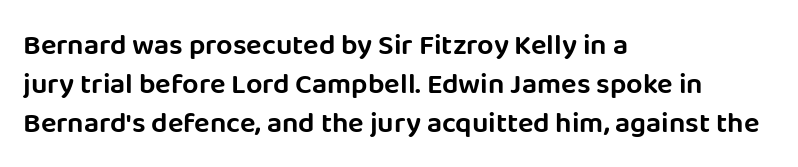
The image shows 29 px sans-serif type, upright; set left-aligned, normal line spacing (1.34x), normal letter spacing, not underlined; low stroke contrast and a large x-height.
